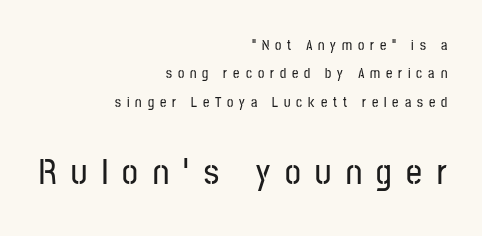
Q: Is the text italic (slanted)? A: No, it is upright.
Q: Is the typeface a serif or a sans-serif typeface? A: Sans-serif.
Q: Is the text underlined? A: No.
Q: How is the paragraph aligned? A: Right-aligned.
Q: Is the spacing between letters normal or unusually wide? A: Unusually wide.
Q: Is the spacing between lines tight, normal or loose? A: Loose.
Q: Which block of text is set in a larger size, the first (top) or the second (bottom)? A: The second (bottom) one.
Q: Width (condensed, normal, or wide)? A: Condensed.
Q: Stroke contrast? A: Low.
Q: x-height? A: Medium.
Q: Monospaced? A: No.
